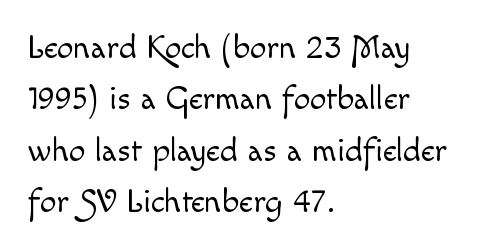
Q: Is the text bold? A: No.
Q: Is the text italic (slanted)? A: No, it is upright.
Q: Is the text underlined? A: No.
Q: How is the paragraph aligned? A: Left-aligned.
Q: Is the spacing between letters normal or unusually wide? A: Normal.
Q: Is the spacing between lines tight, normal or loose? A: Normal.
Q: Width (condensed, normal, or wide)? A: Normal.
Q: x-height? A: Small.
Q: Monospaced? A: No.
